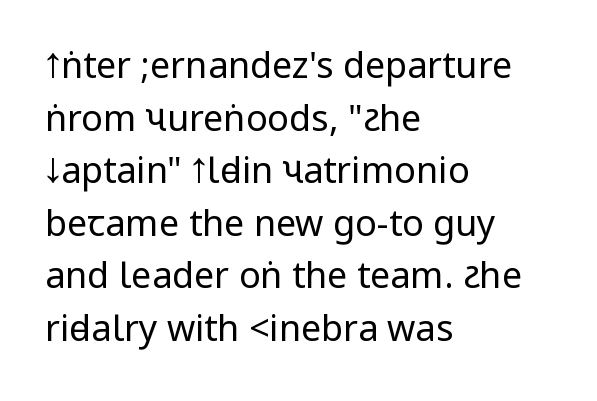
The letterforms sit at book weight or below. Posture: upright roman. The letters carry no serifs — their stems end cleanly without finishing strokes. Each row of text sits above clean, open space.
